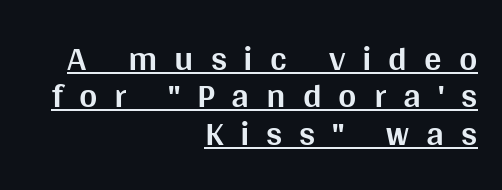
{"serif": "no", "italic": "no", "bold": "yes", "weight": "bold", "width": "normal", "stroke_contrast": "medium", "x_height": "large", "monospaced": "no", "underline": "yes", "align": "right", "line_spacing": "tight", "line_spacing_ratio": 1.07, "letter_spacing": "wide", "letter_spacing_em": 0.48, "glyph_px": 35}
